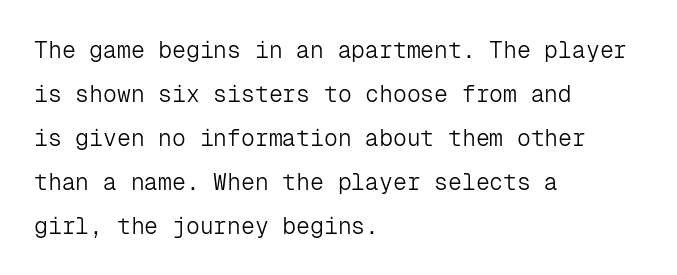
The image shows 23 px text type, upright; set left-aligned, loose line spacing (1.91x), normal letter spacing, not underlined.
